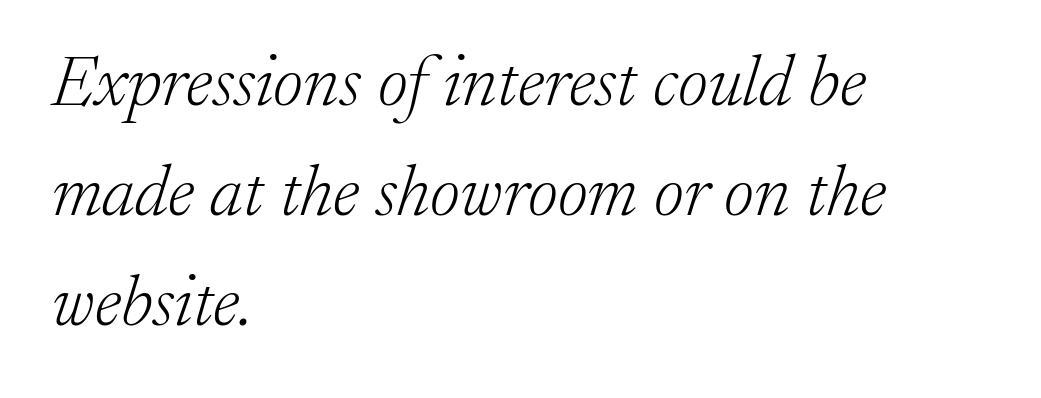
This is oblique type, the kind used for emphasis or titles. The line-height multiplier appears to be the usual default. The face used here is rendered with its standard letterfit. The rendering uses natural spacing where letterforms have individual widths. Words float on clear page, feet unadorned. Stroke terminals: seriffed.
